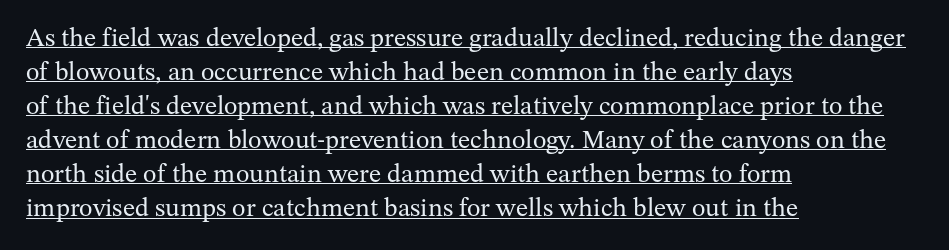
Q: Is the text bold? A: No.
Q: Is the text italic (slanted)? A: No, it is upright.
Q: Is the text underlined? A: Yes.
Q: How is the paragraph aligned? A: Left-aligned.
Q: Is the spacing between letters normal or unusually wide? A: Normal.
Q: Is the spacing between lines tight, normal or loose? A: Normal.
